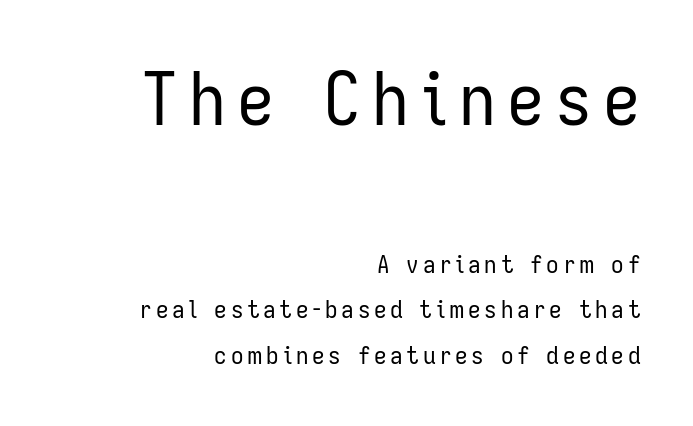
{"serif": "no", "italic": "no", "bold": "no", "weight": "regular", "width": "condensed", "stroke_contrast": "low", "x_height": "medium", "monospaced": "no", "underline": "no", "align": "right", "line_spacing_ratio": 1.83, "larger_block": "first", "size_ratio": 2.96, "glyph_px": 74}
